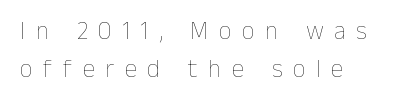
Nothing heavy about these letters — not bold at all. This sample uses expanded letter spacing, leaving extra air between glyphs. The typesetter chose a ragged-right arrangement here. The typography opts for an upright posture over an oblique one. Honestly, the row spacing looks completely unremarkable.
